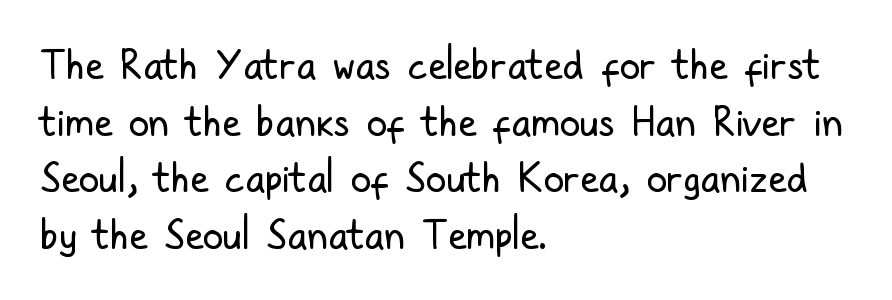
This rendering features lettering with no underline. Spacing between characters is what you'd get straight out of the box. In terms of posture, this sample is upright. The typesetter chose a ragged-right arrangement here. Letterform terminals end flat and unadorned throughout the passage.
